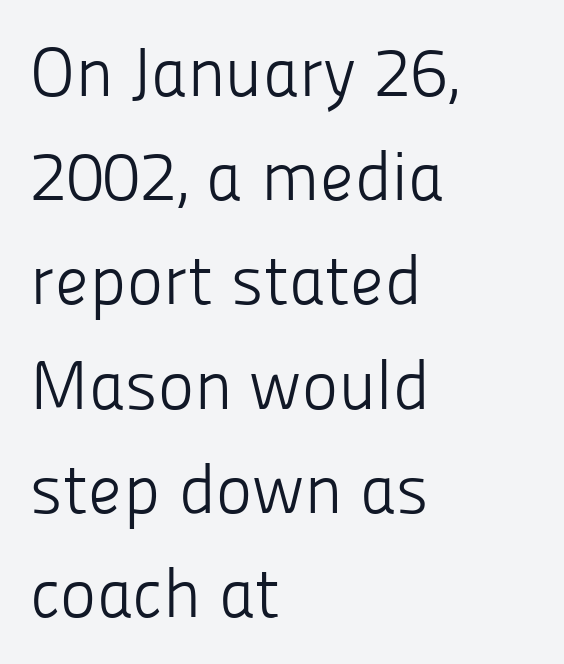
Q: Is the text bold? A: No.
Q: Is the text italic (slanted)? A: No, it is upright.
Q: Is the typeface a serif or a sans-serif typeface? A: Sans-serif.
Q: Is the text underlined? A: No.
Q: How is the paragraph aligned? A: Left-aligned.
Q: Is the spacing between letters normal or unusually wide? A: Normal.
Q: Is the spacing between lines tight, normal or loose? A: Normal.
Q: Width (condensed, normal, or wide)? A: Normal.
Q: Stroke contrast? A: Low.
Q: x-height? A: Medium.
Q: Monospaced? A: No.
